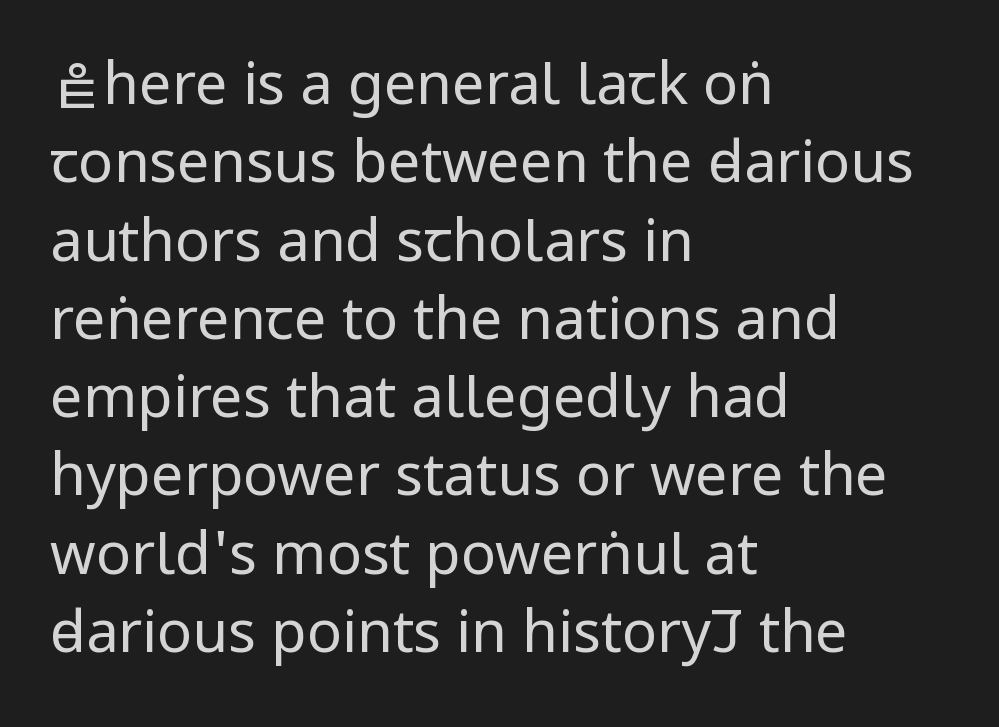
{"serif": "no", "italic": "no", "bold": "no", "weight": "regular", "width": "condensed", "stroke_contrast": "low", "underline": "no", "align": "left", "line_spacing": "normal", "line_spacing_ratio": 1.35, "letter_spacing": "normal", "letter_spacing_em": 0.0, "glyph_px": 58}
